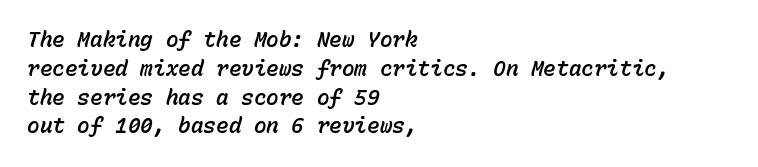
The image shows 21 px text type, italic (leaning right); set left-aligned, normal line spacing (1.37x), normal letter spacing, not underlined.
